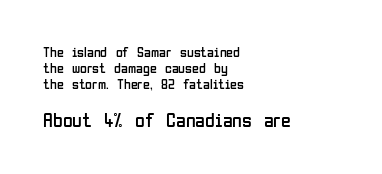
{"italic": "no", "bold": "no", "underline": "no", "align": "left", "line_spacing": "tight", "line_spacing_ratio": 1.14, "letter_spacing": "normal", "letter_spacing_em": 0.0, "larger_block": "second", "size_ratio": 1.43, "glyph_px": 20}
